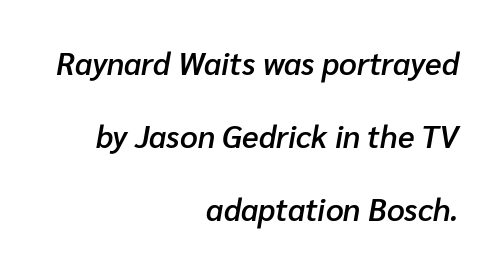
Stroke thickness is moderately raised; the sample reads as semibold. The face used here is proportionally spaced, like ordinary book or web type. Widely set lines give the paragraph a tall, airy silhouette. Would a proofreader flag this as italicized? Yes.
